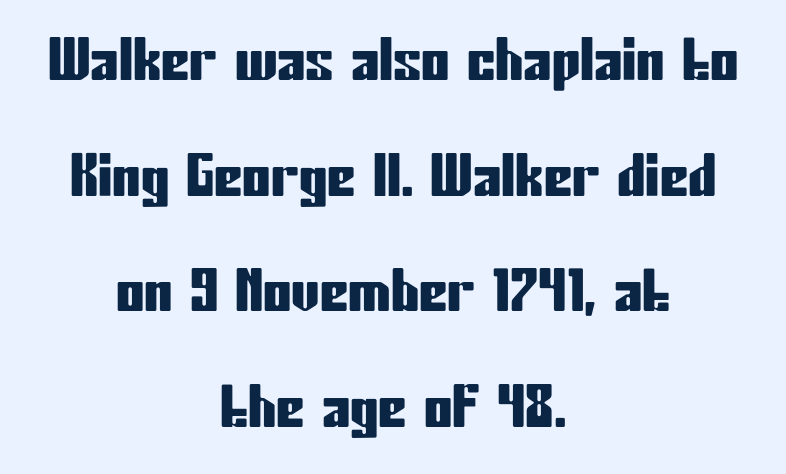
Just letters on the line, the space beneath them empty. Every stem runs plumb, perpendicular to the baseline. The rendering uses natural spacing where letterforms have individual widths. Font category for this specimen: sans-serif. Each line is balanced around a shared central axis.
